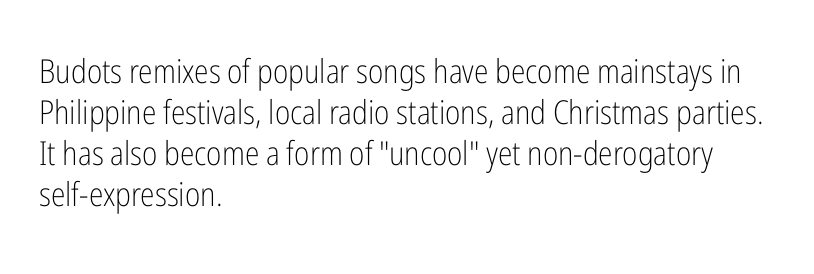
The image shows 33 px light, condensed sans-serif type, upright; set left-aligned, line spacing 1.24x, normal letter spacing, not underlined; low stroke contrast and a medium x-height.
